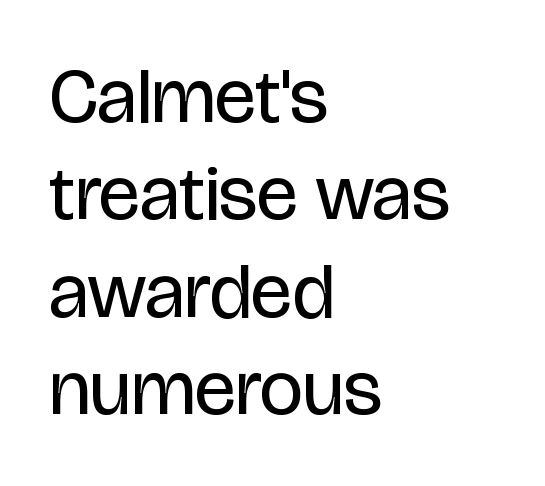
The image shows 78 px regular-weight, condensed sans-serif type, upright; set left-aligned, normal line spacing (1.25x), normal letter spacing, not underlined; low stroke contrast and a large x-height.
